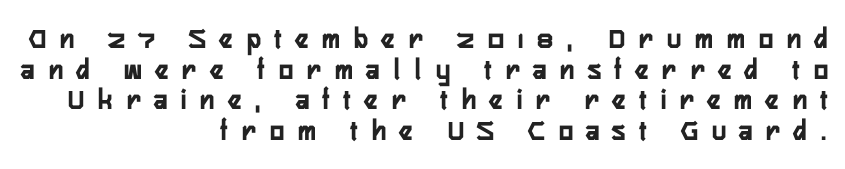
{"serif": "no", "italic": "no", "width": "condensed", "stroke_contrast": "low", "x_height": "medium", "monospaced": "no", "underline": "no", "align": "right", "line_spacing": "tight", "line_spacing_ratio": 1.02, "letter_spacing": "wide", "letter_spacing_em": 0.46, "glyph_px": 30}
